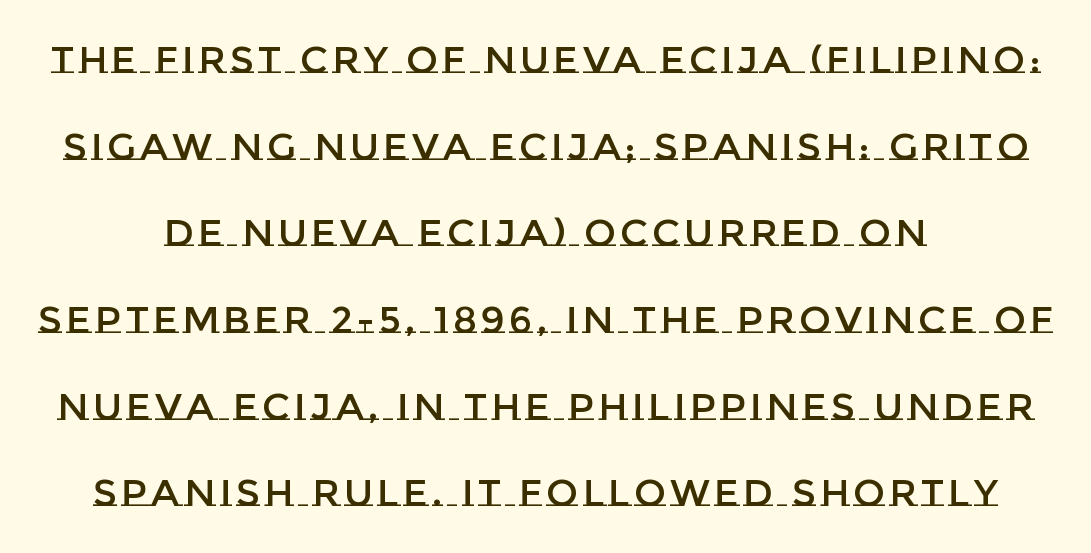
{"italic": "no", "width": "normal", "stroke_contrast": "low", "x_height": "large", "monospaced": "no", "underline": "no", "align": "center", "line_spacing": "loose", "line_spacing_ratio": 2.28, "glyph_px": 38}
